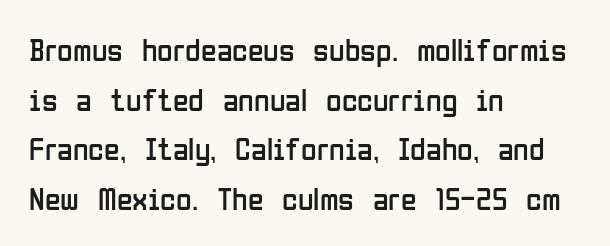
In terms of letterform style, serifs are entirely absent. Does the copy run flush right? No — it runs flush left. Is this a heavy cut? Hardly; it is regular or lighter. The letters advance in unequal steps, a hallmark of proportional type.
